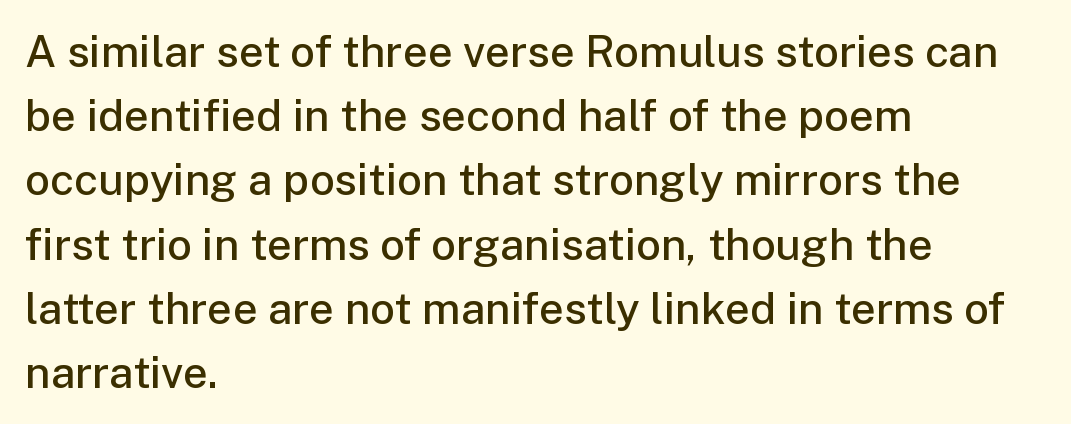
The image shows 44 px semibold sans-serif type, upright; set left-aligned, normal line spacing (1.46x), normal letter spacing, not underlined; low stroke contrast and a medium x-height.
